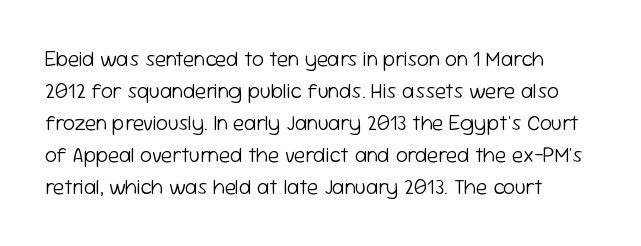
{"italic": "no", "bold": "no", "underline": "no", "line_spacing": "normal", "line_spacing_ratio": 1.52, "letter_spacing": "normal", "letter_spacing_em": 0.0, "glyph_px": 21}
